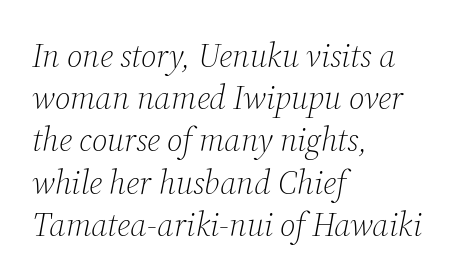
A clean baseline with only descenders dipping below it. The line texture is even and compact thanks to regular tracking. Is this a fixed-width face? No — the glyphs have proportional, varying widths. The letters are slanted; this is an italic face. Successive baselines arrive at the customary interval.
